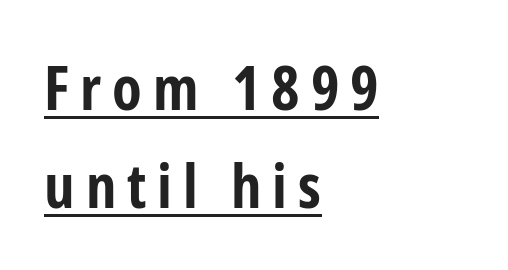
Bold? Absolutely — the strokes are thick and heavy. The rendering shows plain stroke endings on the letterforms — a sans-serif design. The rows are spaced the way most documents space them. A continuous stroke trails under the words, as in a hyperlink.
